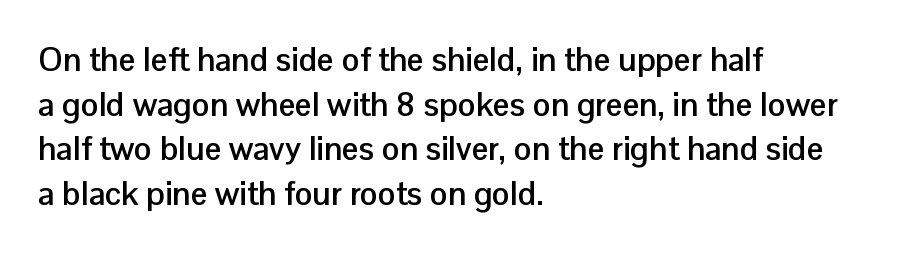
Q: Is the text bold? A: Yes.
Q: Is the text italic (slanted)? A: No, it is upright.
Q: Is the typeface a serif or a sans-serif typeface? A: Sans-serif.
Q: Is the text underlined? A: No.
Q: How is the paragraph aligned? A: Left-aligned.
Q: Is the spacing between letters normal or unusually wide? A: Normal.
Q: Is the spacing between lines tight, normal or loose? A: Normal.
Q: Width (condensed, normal, or wide)? A: Normal.
Q: Stroke contrast? A: Low.
Q: x-height? A: Medium.
Q: Monospaced? A: No.
